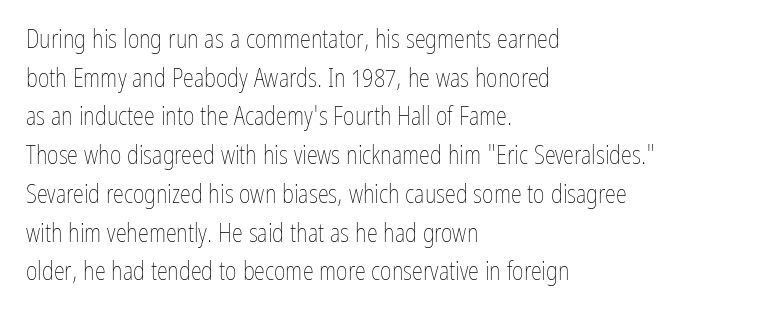
Q: Is the text bold? A: No.
Q: Is the text italic (slanted)? A: No, it is upright.
Q: Is the text underlined? A: No.
Q: How is the paragraph aligned? A: Left-aligned.
Q: Is the spacing between letters normal or unusually wide? A: Normal.
Q: Is the spacing between lines tight, normal or loose? A: Normal.
